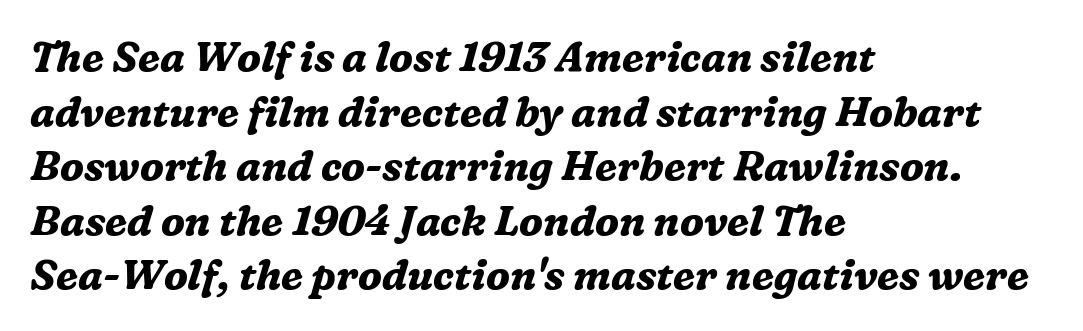
{"serif": "yes", "italic": "yes", "lean": "right", "slant_degrees": 16, "bold": "yes", "weight": "bold", "width": "normal", "stroke_contrast": "medium", "x_height": "medium", "monospaced": "no", "underline": "no", "align": "left", "line_spacing": "normal", "line_spacing_ratio": 1.33, "letter_spacing": "normal", "letter_spacing_em": 0.0, "glyph_px": 41}
